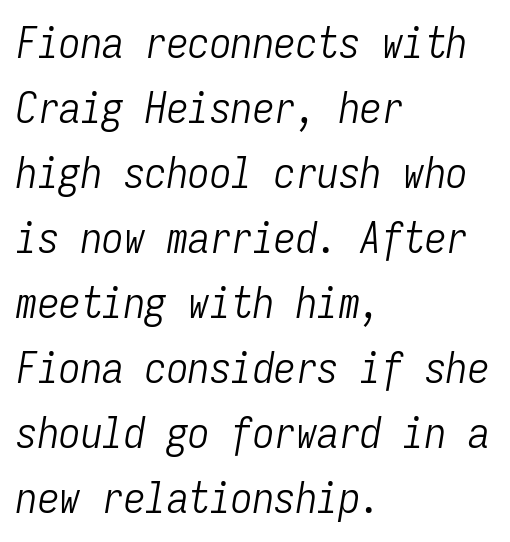
The image shows 43 px light, condensed type, italic (leaning right), monospaced; set left-aligned, normal line spacing (1.51x), normal letter spacing, not underlined; low stroke contrast and a medium x-height.
